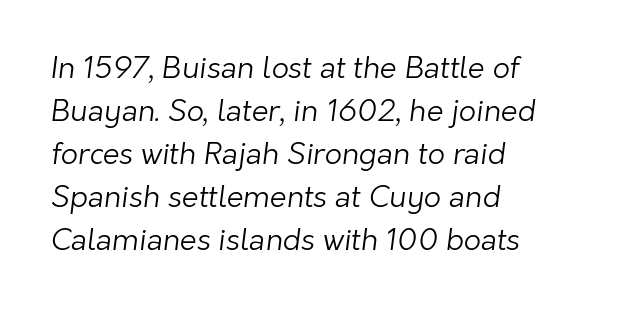
Q: Is the text bold? A: No.
Q: Is the typeface a serif or a sans-serif typeface? A: Sans-serif.
Q: Is the text underlined? A: No.
Q: How is the paragraph aligned? A: Left-aligned.
Q: Is the spacing between letters normal or unusually wide? A: Normal.
Q: Is the spacing between lines tight, normal or loose? A: Normal.
Q: Width (condensed, normal, or wide)? A: Normal.
Q: Stroke contrast? A: Low.
Q: x-height? A: Medium.
Q: Monospaced? A: No.
